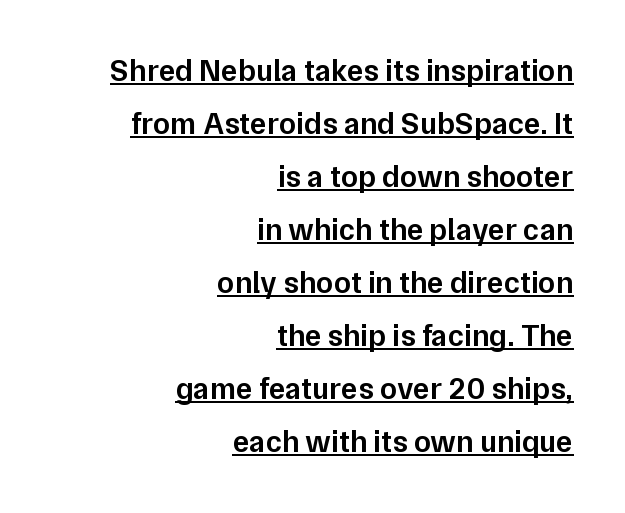
The image shows 31 px semibold sans-serif type, upright; set right-aligned, line spacing 1.71x, normal letter spacing, underlined; low stroke contrast and a medium x-height.
